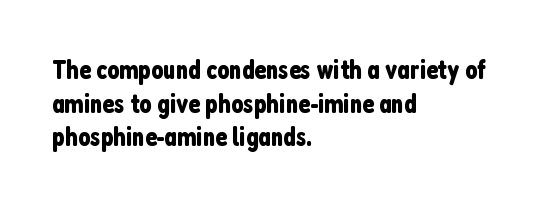
This is the regular roman posture of the typeface. Does extra space separate the letters? No, they use regular spacing. One-word summary of the alignment: left. How would I describe the line gaps? Plain and ordinary.
